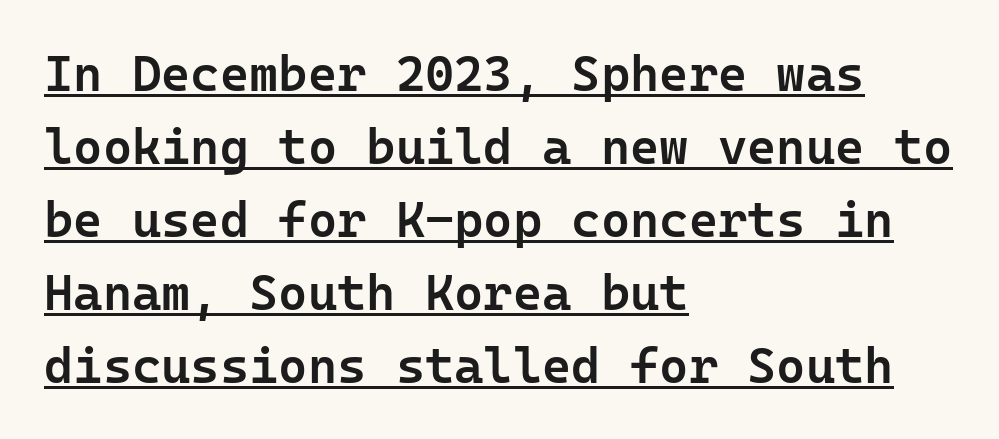
{"serif": "no", "italic": "no", "bold": "semi", "weight": "semibold", "width": "normal", "stroke_contrast": "low", "x_height": "medium", "underline": "yes", "align": "left", "line_spacing": "normal", "line_spacing_ratio": 1.46, "letter_spacing": "normal", "letter_spacing_em": 0.0, "glyph_px": 50}
